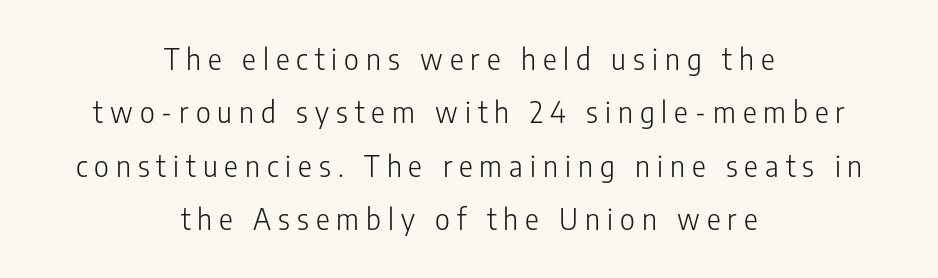
{"serif": "no", "italic": "no", "bold": "no", "weight": "light", "width": "condensed", "stroke_contrast": "low", "x_height": "medium", "monospaced": "no", "underline": "no", "align": "center", "line_spacing_ratio": 1.84, "letter_spacing": "wide", "letter_spacing_em": 0.24, "glyph_px": 29}
